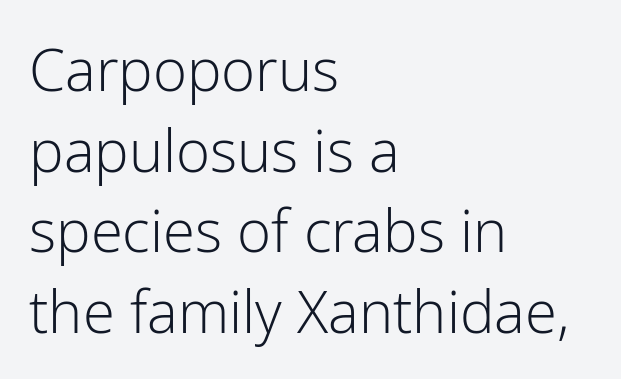
The image shows 58 px light sans-serif type, upright; set left-aligned, normal line spacing (1.39x), normal letter spacing, not underlined; low stroke contrast and a medium x-height.
